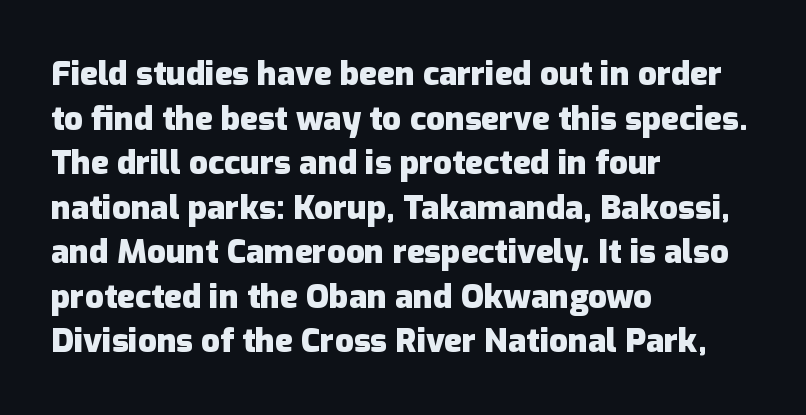
Layout note: lines flush left. Regarding leading, the lines here are spaced in the standard way. A typesetter would call this proportional, since set widths differ per character. The font family rendered here belongs to the sans-serif group.
